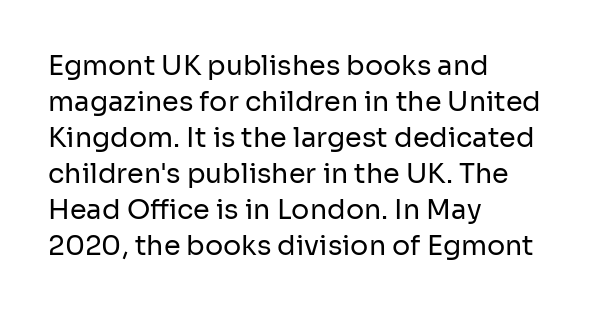
The image shows 27 px text type, upright; set left-aligned, normal line spacing (1.33x), normal letter spacing, not underlined.
